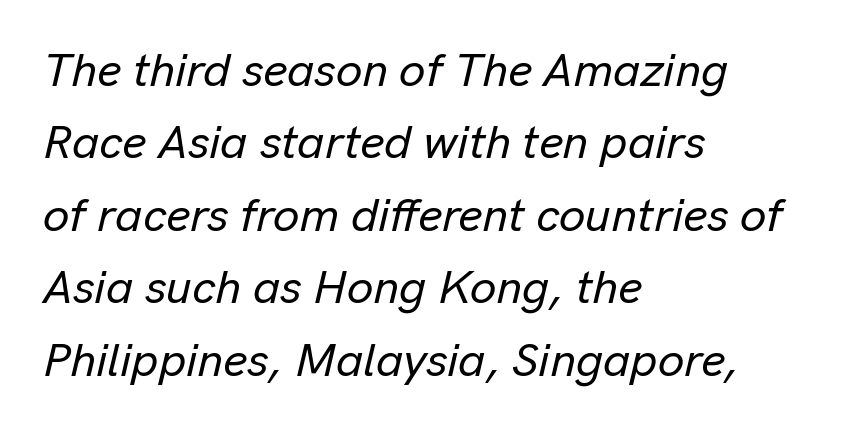
Notice how the passage keeps a crisp vertical edge on the left only. The words here are not underlined. Italic? Definitely — the glyphs are oblique. Do the characters align in a grid? No, the font is proportional. The line-height multiplier appears to be the usual default.
